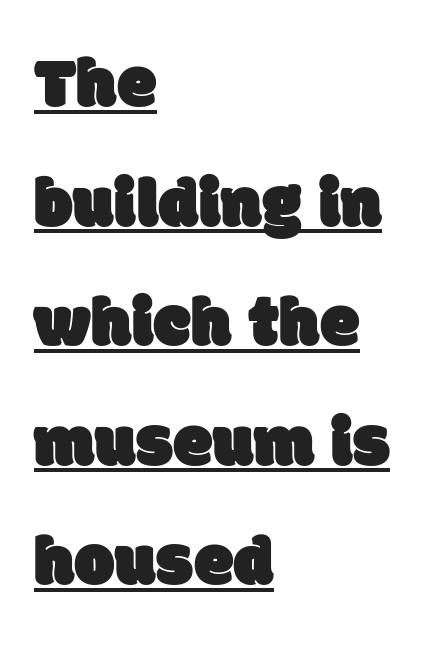
The image shows 72 px sans-serif type; set left-aligned, normal line spacing (1.66x), normal letter spacing, underlined; low stroke contrast and a large x-height.
